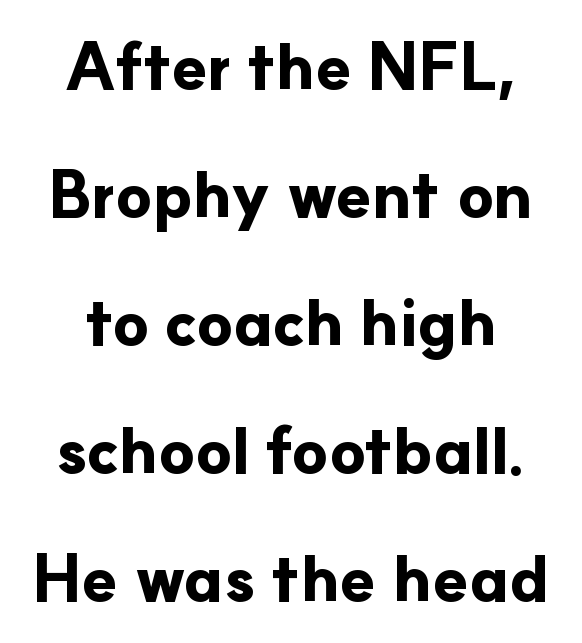
Stroke thickness is high; the sample reads as a true bold. A typesetter would label this face a sans. Beneath every word, the page is bare. In terms of letterspacing, this is plain default setting.
